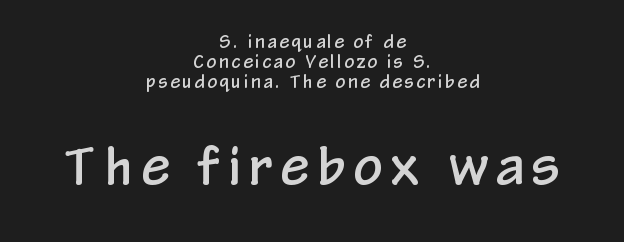
{"serif": "no", "italic": "no", "width": "condensed", "stroke_contrast": "low", "x_height": "medium", "monospaced": "no", "underline": "no", "align": "center", "line_spacing_ratio": 1.18, "larger_block": "second", "size_ratio": 3.0, "glyph_px": 51}
